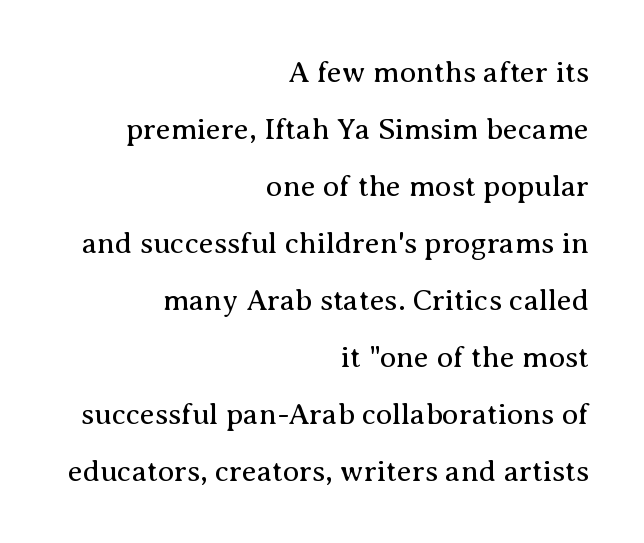
Q: Is the text bold? A: No.
Q: Is the text italic (slanted)? A: No, it is upright.
Q: Is the typeface a serif or a sans-serif typeface? A: Serif.
Q: Is the text underlined? A: No.
Q: How is the paragraph aligned? A: Right-aligned.
Q: Is the spacing between letters normal or unusually wide? A: Normal.
Q: Is the spacing between lines tight, normal or loose? A: Loose.
Q: Width (condensed, normal, or wide)? A: Normal.
Q: Stroke contrast? A: Medium.
Q: x-height? A: Medium.
Q: Monospaced? A: No.
